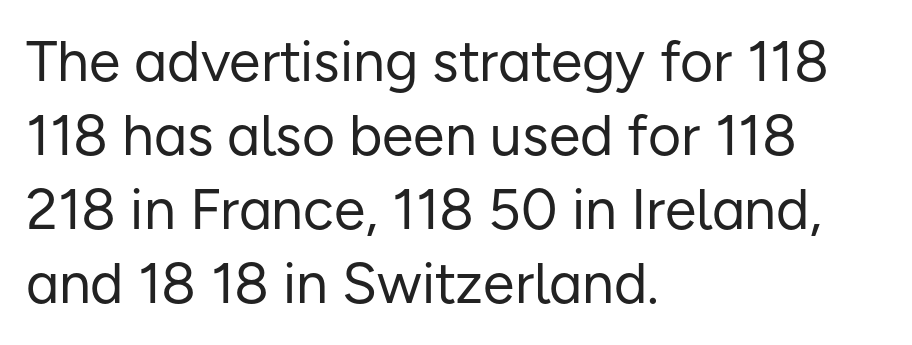
{"serif": "no", "italic": "no", "bold": "no", "weight": "regular", "width": "normal", "stroke_contrast": "low", "x_height": "medium", "monospaced": "no", "underline": "no", "align": "left", "line_spacing": "normal", "line_spacing_ratio": 1.3, "letter_spacing": "normal", "letter_spacing_em": 0.0, "glyph_px": 57}
